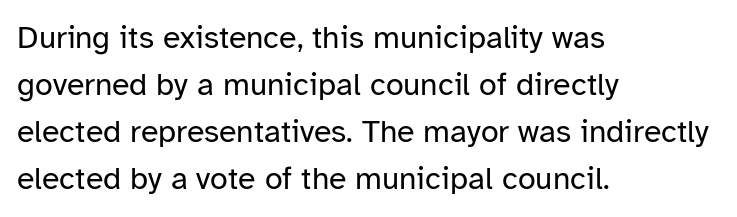
{"serif": "no", "italic": "no", "bold": "no", "weight": "regular", "width": "normal", "stroke_contrast": "low", "x_height": "medium", "monospaced": "no", "underline": "no", "align": "left", "line_spacing": "normal", "line_spacing_ratio": 1.47, "letter_spacing": "normal", "letter_spacing_em": 0.0, "glyph_px": 32}
